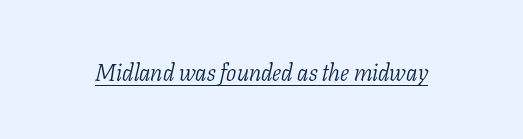
{"italic": "yes", "lean": "right", "slant_degrees": 11, "bold": "no", "underline": "yes", "letter_spacing": "normal", "letter_spacing_em": 0.0, "glyph_px": 24}
